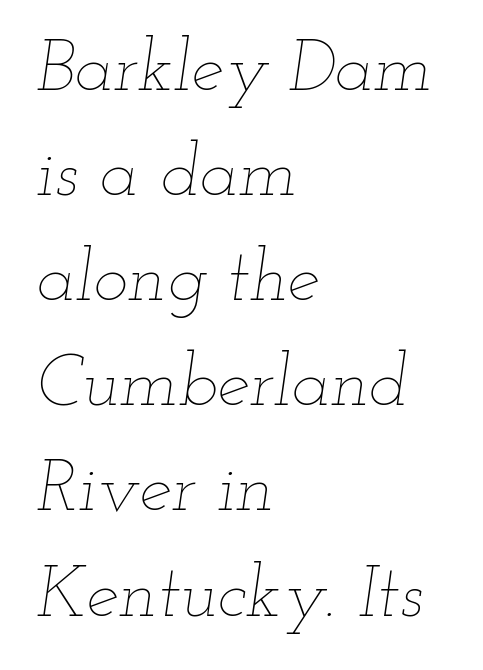
The image shows 73 px thin, wide type, italic (leaning right); set left-aligned, normal line spacing (1.44x), normal letter spacing, not underlined; low stroke contrast and a small x-height.
